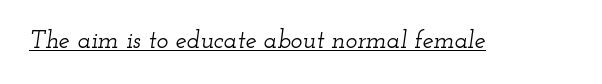
The image shows 25 px text type, italic (leaning right); set normal letter spacing, underlined.
